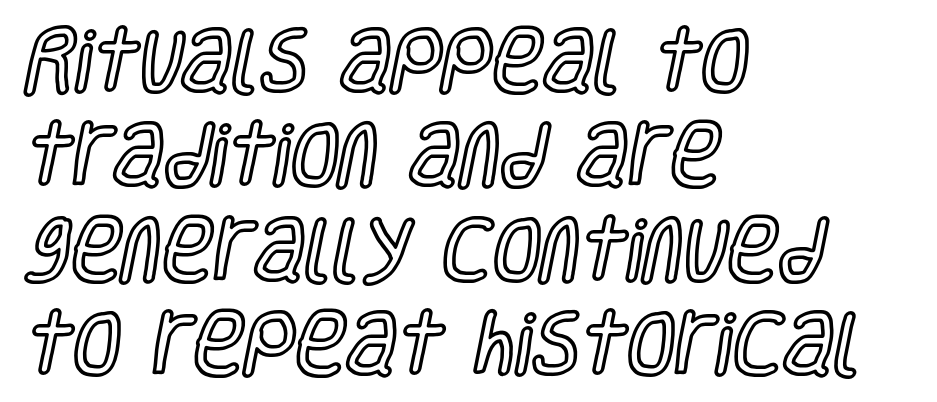
{"width": "condensed", "x_height": "large", "monospaced": "no", "underline": "no", "align": "left", "line_spacing": "normal", "line_spacing_ratio": 1.35, "letter_spacing": "normal", "letter_spacing_em": 0.0, "glyph_px": 70}
